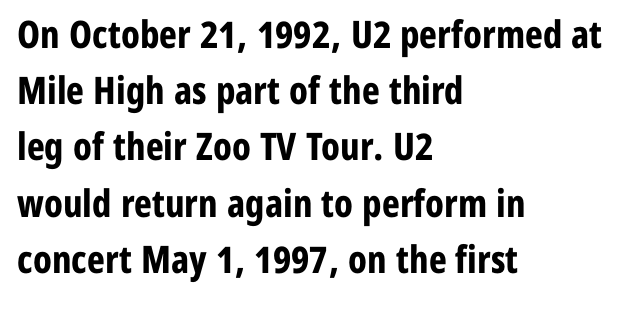
Weight check: bold — yes, fully. Tracking value appears to be zero — textbook default spacing. The passage shown is not underscored anywhere. The typesetter chose a ragged-right arrangement here. This is roman type, the default non-slanted kind.
